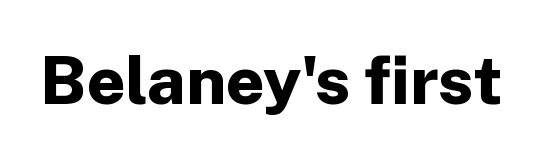
Q: Is the text bold? A: Yes.
Q: Is the text italic (slanted)? A: No, it is upright.
Q: Is the typeface a serif or a sans-serif typeface? A: Sans-serif.
Q: Is the text underlined? A: No.
Q: Is the spacing between letters normal or unusually wide? A: Normal.
Q: Width (condensed, normal, or wide)? A: Normal.
Q: Stroke contrast? A: Low.
Q: x-height? A: Medium.
Q: Monospaced? A: No.
